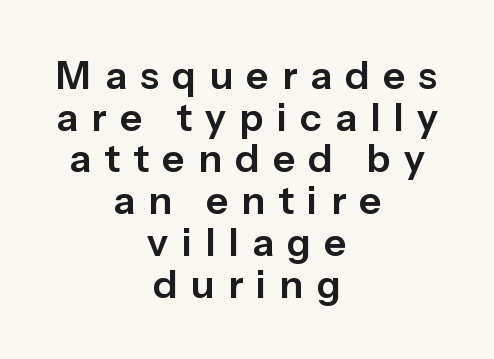
The image shows 39 px sans-serif type, upright; set centered, tight line spacing (1.07x), unusually wide letter spacing (+0.34 em), not underlined; low stroke contrast and a medium x-height.
